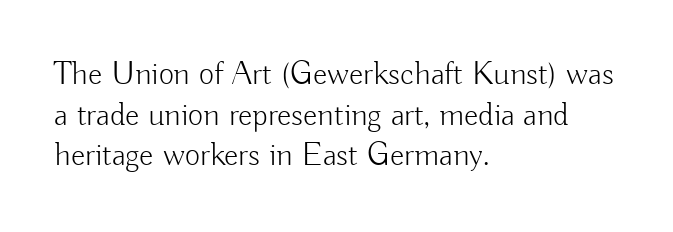
Q: Is the text bold? A: No.
Q: Is the text italic (slanted)? A: No, it is upright.
Q: Is the typeface a serif or a sans-serif typeface? A: Sans-serif.
Q: Is the text underlined? A: No.
Q: How is the paragraph aligned? A: Left-aligned.
Q: Is the spacing between letters normal or unusually wide? A: Normal.
Q: Width (condensed, normal, or wide)? A: Normal.
Q: Stroke contrast? A: Low.
Q: x-height? A: Small.
Q: Monospaced? A: No.
